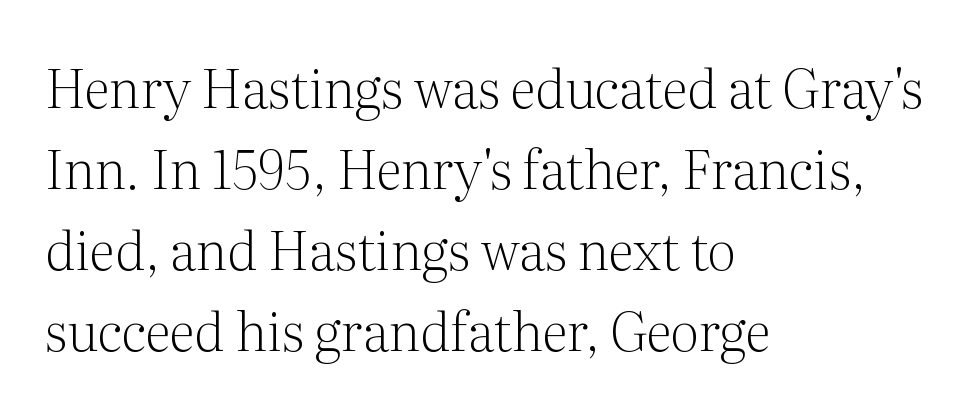
Q: Is the text bold? A: No.
Q: Is the text italic (slanted)? A: No, it is upright.
Q: Is the typeface a serif or a sans-serif typeface? A: Serif.
Q: Is the text underlined? A: No.
Q: How is the paragraph aligned? A: Left-aligned.
Q: Is the spacing between letters normal or unusually wide? A: Normal.
Q: Is the spacing between lines tight, normal or loose? A: Normal.
Q: Width (condensed, normal, or wide)? A: Normal.
Q: Stroke contrast? A: Medium.
Q: x-height? A: Medium.
Q: Monospaced? A: No.
